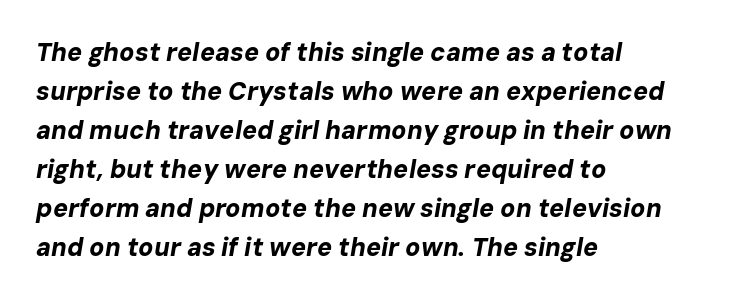
Q: Is the text bold? A: Yes.
Q: Is the text italic (slanted)? A: Yes, it leans right by about 10 degrees.
Q: Is the text underlined? A: No.
Q: How is the paragraph aligned? A: Left-aligned.
Q: Is the spacing between letters normal or unusually wide? A: Normal.
Q: Is the spacing between lines tight, normal or loose? A: Normal.
